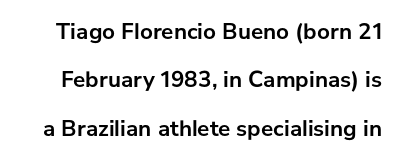
The image shows 23 px bold type, upright; set loose line spacing (2.1x), normal letter spacing, not underlined.
